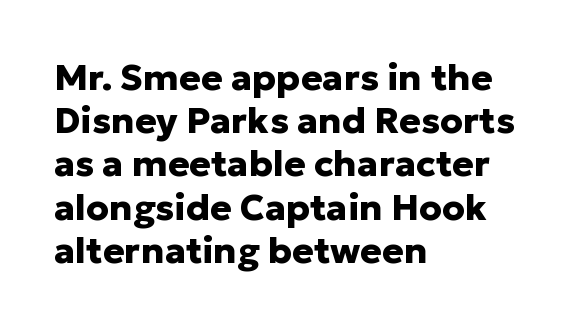
What weight is shown? A full bold with thick strokes. The rendering uses natural spacing where letterforms have individual widths. Each line starts at the same left margin while the right side varies. The tracking reads as untouched default to a designer's eye. The letters carry no serifs — their stems end cleanly without finishing strokes. Quick note: underline off.
